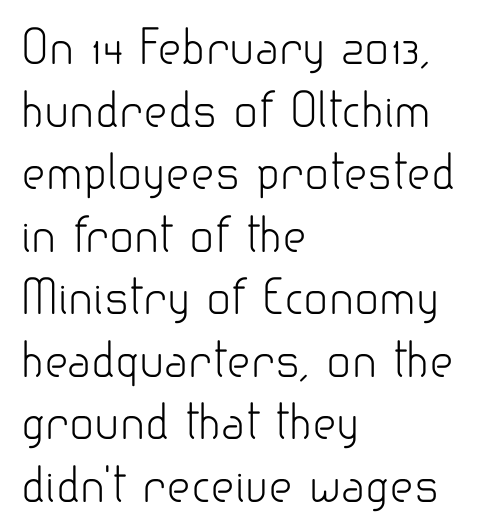
The image shows 46 px light sans-serif type, upright; set left-aligned, normal line spacing (1.36x), normal letter spacing, not underlined; low stroke contrast and a small x-height.
